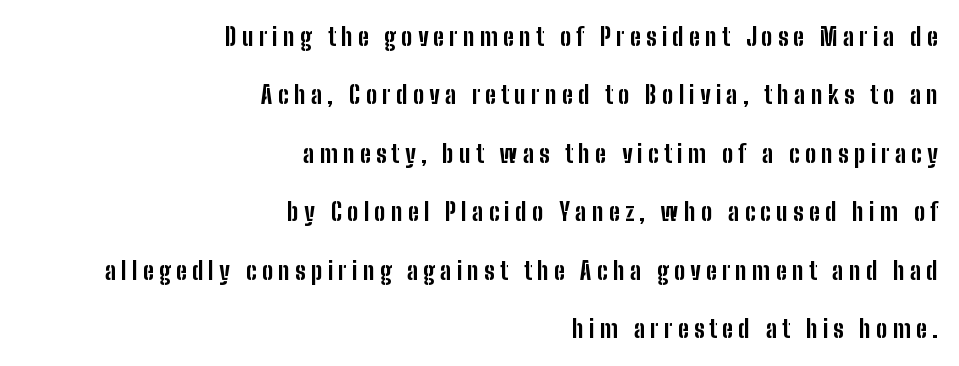
Q: Is the text bold? A: Yes.
Q: Is the text italic (slanted)? A: No, it is upright.
Q: Is the text underlined? A: No.
Q: How is the paragraph aligned? A: Right-aligned.
Q: Is the spacing between letters normal or unusually wide? A: Unusually wide.
Q: Is the spacing between lines tight, normal or loose? A: Loose.
